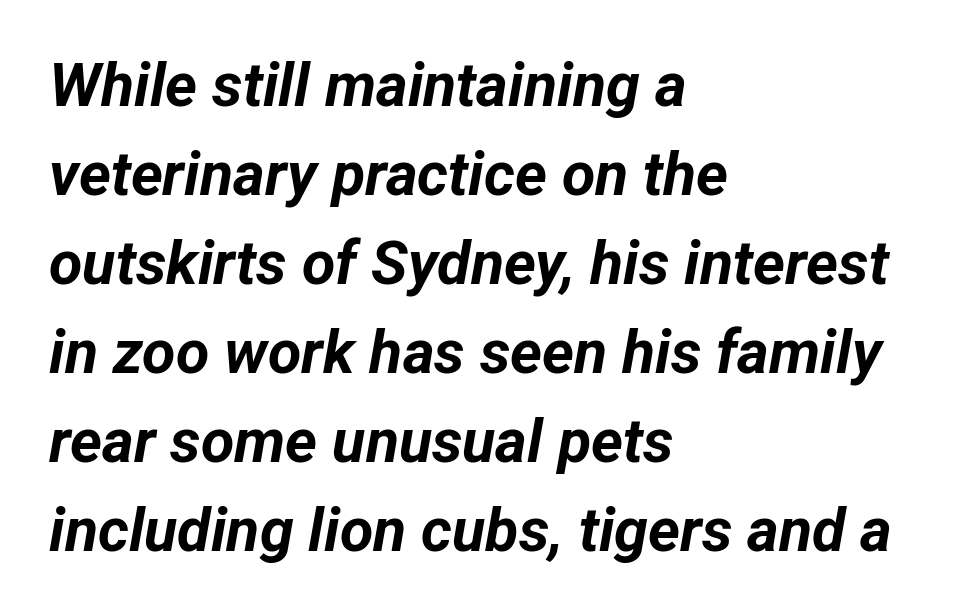
Each glyph is drawn with heavy, bold strokes. The face used here has a pronounced slope to its letters. In terms of leading, this rendering sits right in the middle. Compared with typical body copy, the letter spacing here is the same. Leftover space on each line is placed entirely after the last word. Descenders hang freely into open space.
